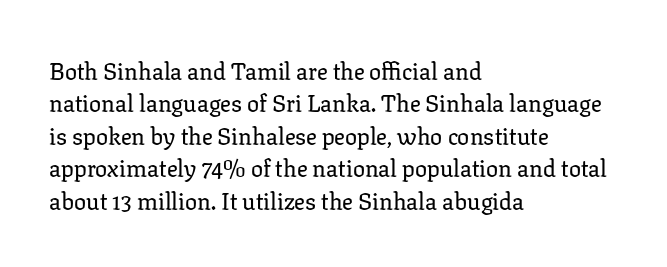
{"italic": "no", "underline": "no", "align": "left", "line_spacing": "normal", "line_spacing_ratio": 1.35, "letter_spacing": "normal", "letter_spacing_em": 0.0, "glyph_px": 24}
